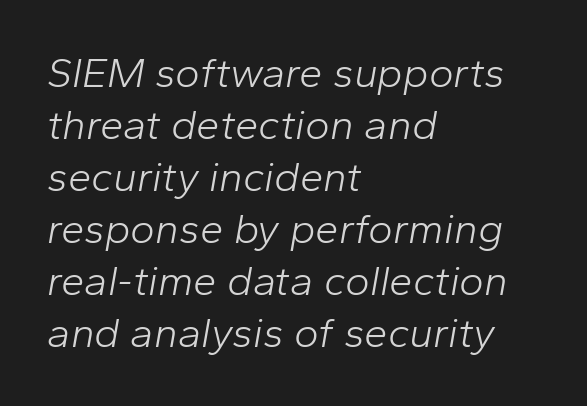
The image shows 42 px light type, italic (leaning right); set left-aligned, line spacing 1.24x, normal letter spacing, not underlined; low stroke contrast and a medium x-height.
